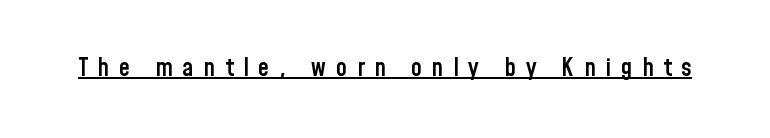
Tracking value appears strongly positive — letters spread wide. In designer terms, the underline attribute is active on this setting. Quick note: not italic, upright. Strokes here are thickened, but only to semibold level.
